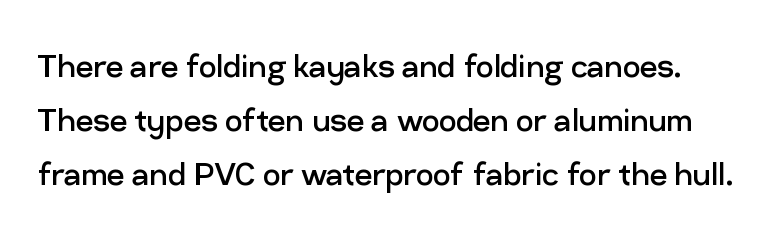
Q: Is the text bold? A: No.
Q: Is the text italic (slanted)? A: No, it is upright.
Q: Is the typeface a serif or a sans-serif typeface? A: Sans-serif.
Q: Is the text underlined? A: No.
Q: Is the spacing between letters normal or unusually wide? A: Normal.
Q: Is the spacing between lines tight, normal or loose? A: Normal.
Q: Width (condensed, normal, or wide)? A: Normal.
Q: Stroke contrast? A: Low.
Q: x-height? A: Medium.
Q: Monospaced? A: No.
